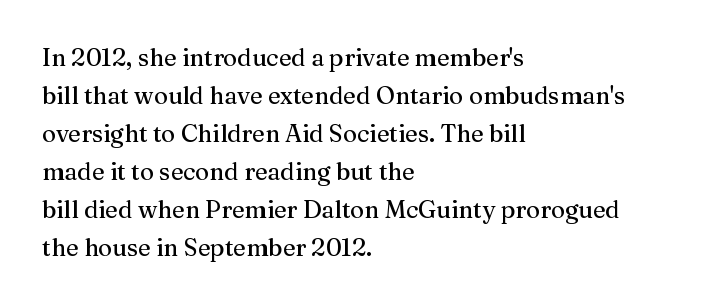
Q: Is the text italic (slanted)? A: No, it is upright.
Q: Is the text underlined? A: No.
Q: How is the paragraph aligned? A: Left-aligned.
Q: Is the spacing between letters normal or unusually wide? A: Normal.
Q: Is the spacing between lines tight, normal or loose? A: Normal.
